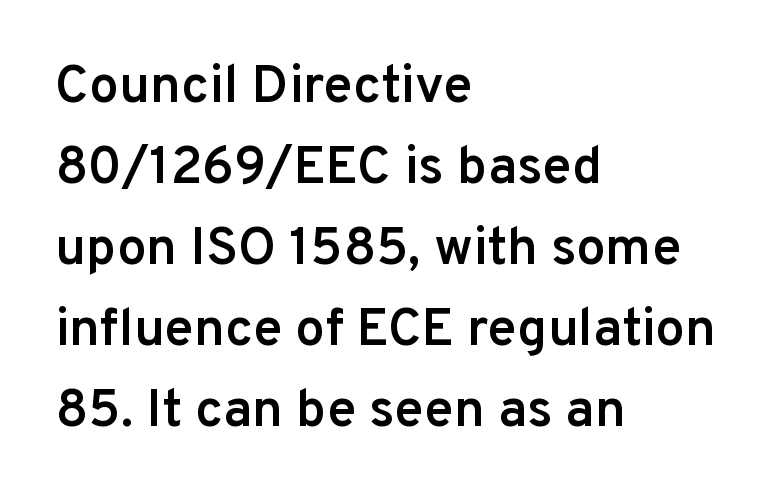
Q: Is the text bold? A: Semi-bold.
Q: Is the text italic (slanted)? A: No, it is upright.
Q: Is the typeface a serif or a sans-serif typeface? A: Sans-serif.
Q: Is the text underlined? A: No.
Q: How is the paragraph aligned? A: Left-aligned.
Q: Is the spacing between letters normal or unusually wide? A: Normal.
Q: Is the spacing between lines tight, normal or loose? A: Normal.
Q: Width (condensed, normal, or wide)? A: Normal.
Q: Stroke contrast? A: Low.
Q: x-height? A: Medium.
Q: Monospaced? A: No.
